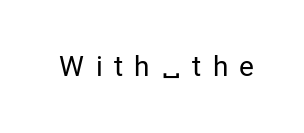
The image shows 28 px regular-weight sans-serif type, upright; set unusually wide letter spacing (+0.4 em), not underlined; low stroke contrast and a medium x-height.
